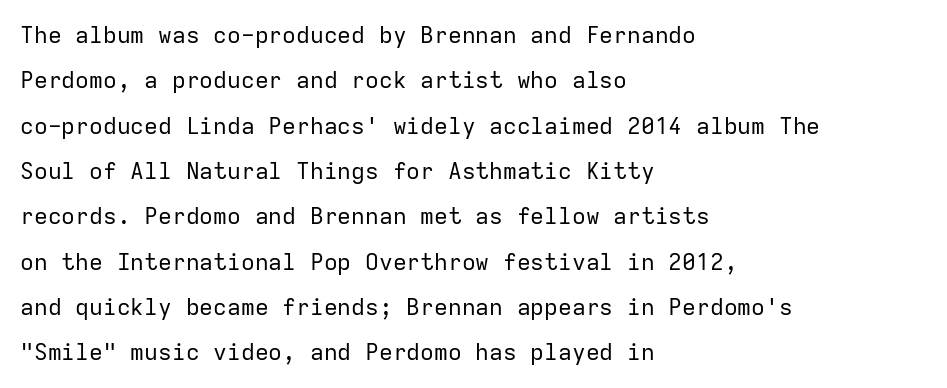
Letters rest on an invisible, unmarked baseline. Does the leading feel generous? Absolutely, it's lavish. This sample uses an upright cut, with every glyph sitting square on the baseline. In CSS terms this would be text-align: left. Think standard paragraph weight, or any step lighter than that. Letter spacing: default.
